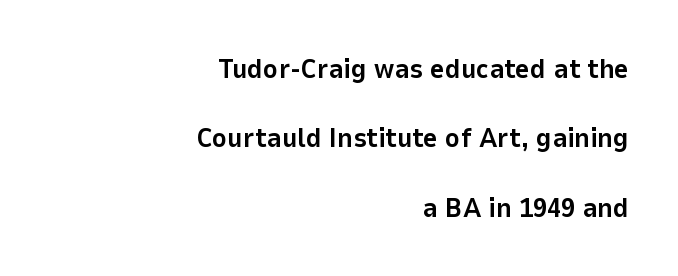
The image shows 28 px bold sans-serif type, upright; set right-aligned, loose line spacing (2.48x), normal letter spacing, not underlined; low stroke contrast and a medium x-height.
